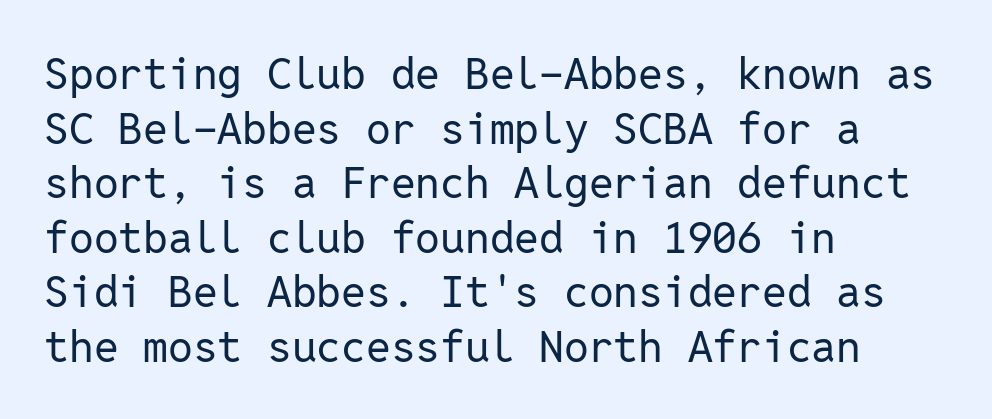
The image shows 44 px regular-weight sans-serif type, upright, monospaced; set left-aligned, line spacing 1.24x, normal letter spacing, not underlined; low stroke contrast and a medium x-height.
